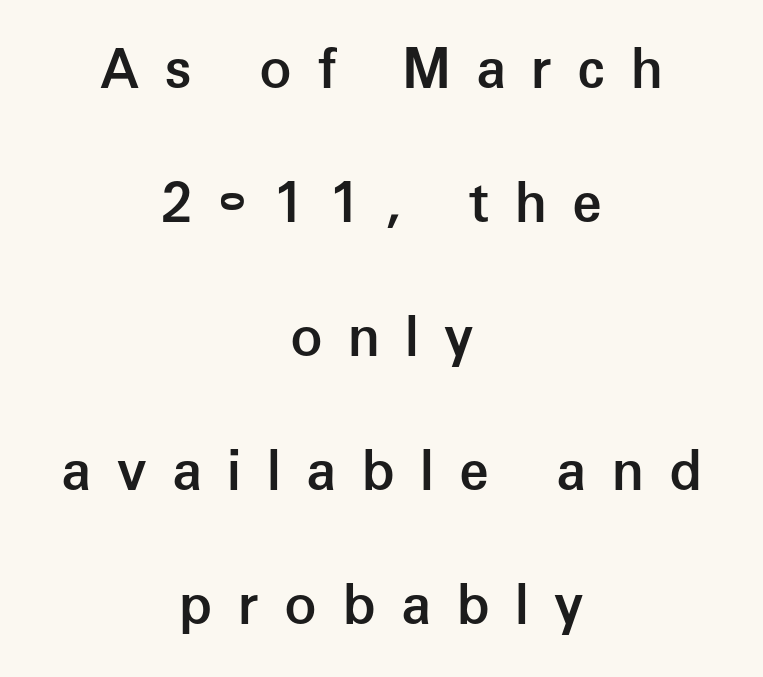
Emphasis by weight is partial: semibold. Think of a printed novel: that variable character pitch is what you see here. Descender tails drop into unmarked territory. Observe the wide spacing: letters keep a clear distance from each other.
